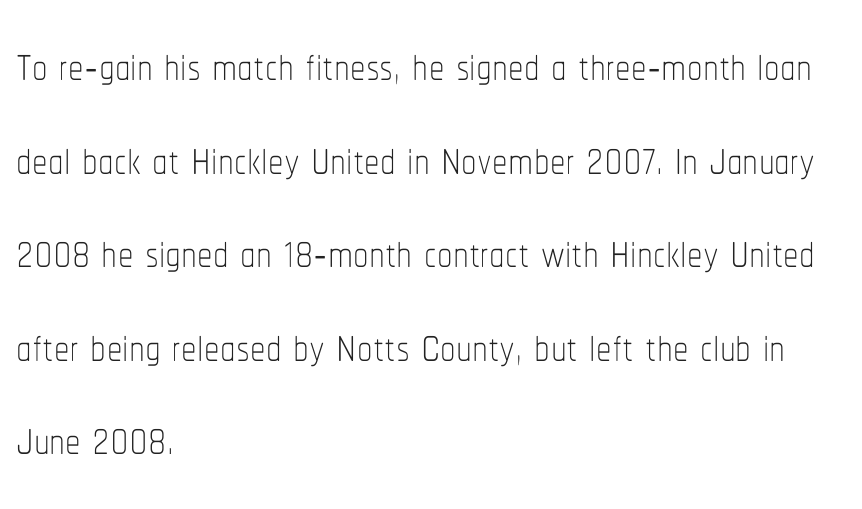
The image shows 62 px thin, condensed type, upright; set left-aligned, normal line spacing (1.51x), normal letter spacing, not underlined; low stroke contrast and a medium x-height.
